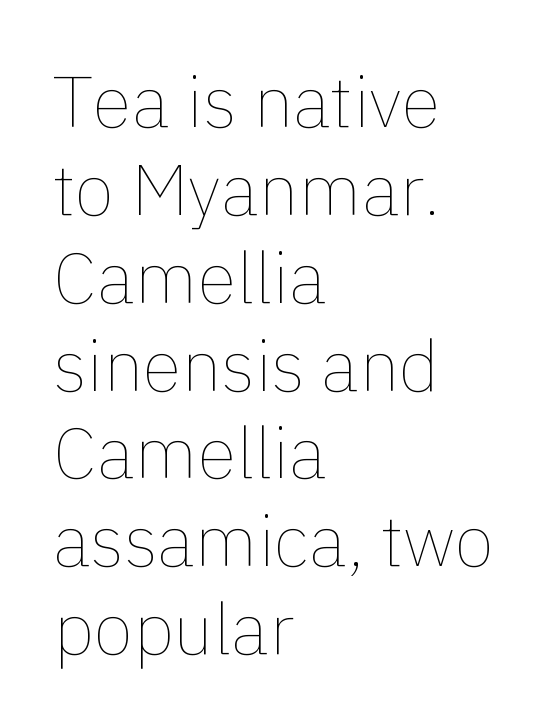
Q: Is the text bold? A: No.
Q: Is the text italic (slanted)? A: No, it is upright.
Q: Is the text underlined? A: No.
Q: How is the paragraph aligned? A: Left-aligned.
Q: Is the spacing between letters normal or unusually wide? A: Normal.
Q: Width (condensed, normal, or wide)? A: Normal.
Q: x-height? A: Medium.
Q: Monospaced? A: No.
